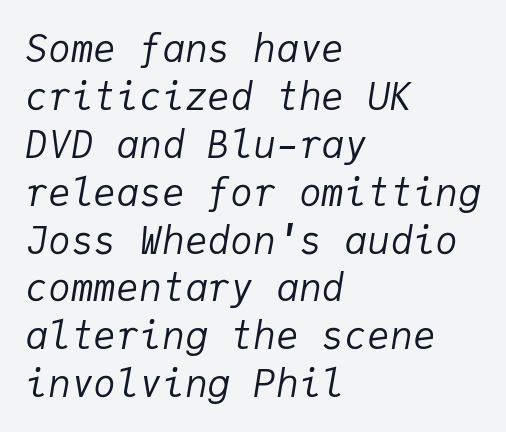
Q: Is the text bold? A: No.
Q: Is the text italic (slanted)? A: Yes, it leans right by about 9 degrees.
Q: Is the text underlined? A: No.
Q: How is the paragraph aligned? A: Left-aligned.
Q: Is the spacing between letters normal or unusually wide? A: Normal.
Q: Is the spacing between lines tight, normal or loose? A: Normal.
Q: Width (condensed, normal, or wide)? A: Normal.
Q: Stroke contrast? A: Low.
Q: x-height? A: Medium.
Q: Monospaced? A: Yes.
